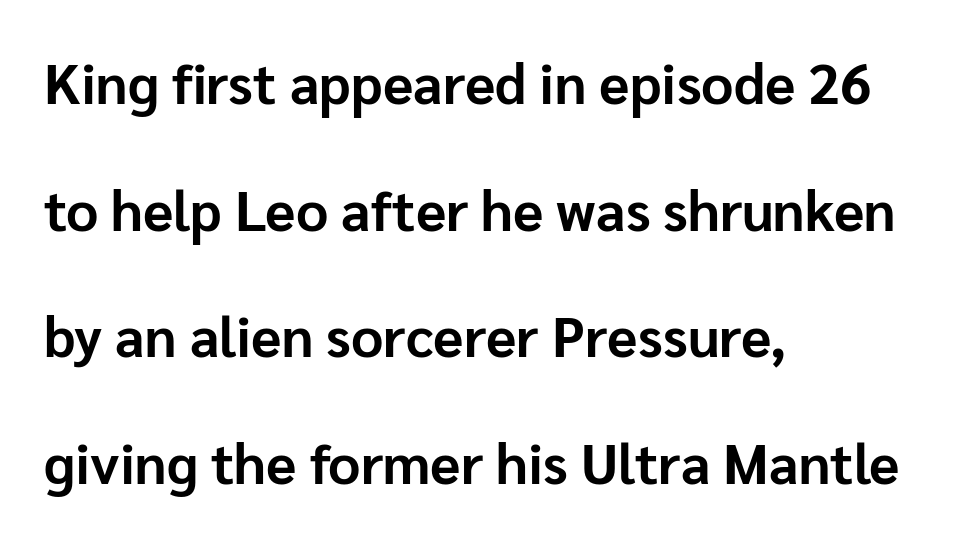
The image shows 56 px bold sans-serif type, upright; set left-aligned, loose line spacing (2.26x), normal letter spacing, not underlined; low stroke contrast and a medium x-height.
